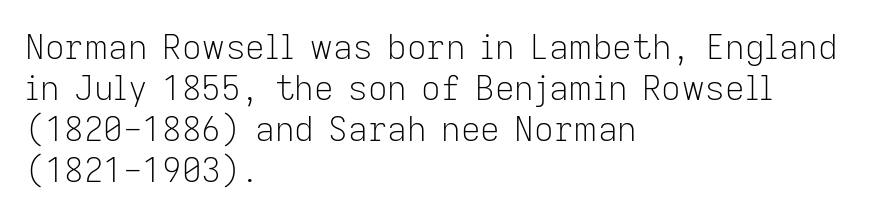
Q: Is the text bold? A: No.
Q: Is the text italic (slanted)? A: No, it is upright.
Q: Is the typeface a serif or a sans-serif typeface? A: Sans-serif.
Q: Is the text underlined? A: No.
Q: How is the paragraph aligned? A: Left-aligned.
Q: Is the spacing between letters normal or unusually wide? A: Normal.
Q: Width (condensed, normal, or wide)? A: Normal.
Q: Stroke contrast? A: Low.
Q: x-height? A: Medium.
Q: Monospaced? A: No.
